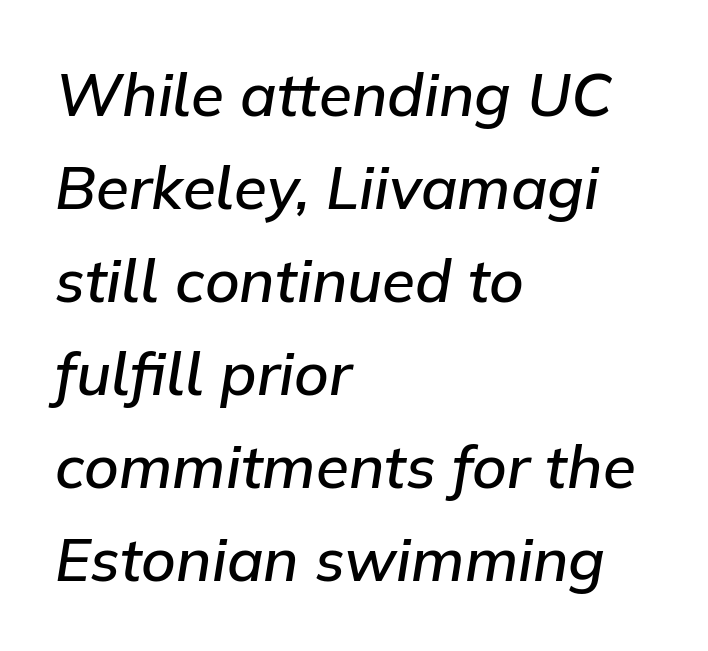
The image shows 60 px semibold type, italic (leaning right); set left-aligned, normal line spacing (1.55x), normal letter spacing, not underlined; low stroke contrast and a medium x-height.
